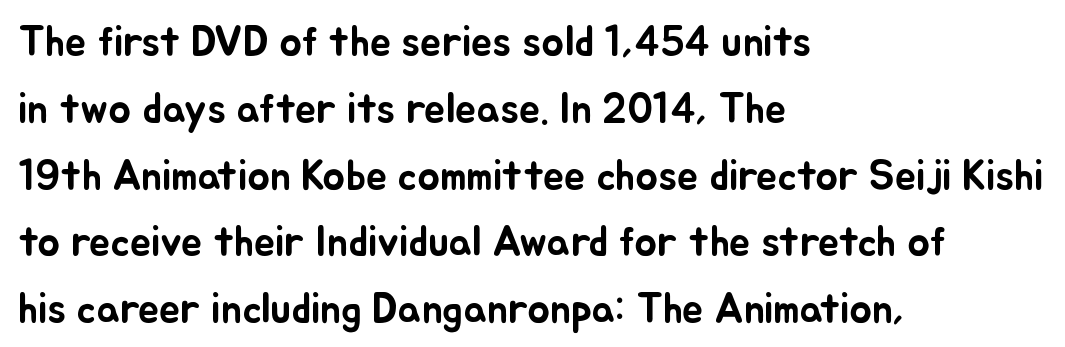
{"italic": "no", "width": "normal", "stroke_contrast": "low", "x_height": "small", "monospaced": "no", "underline": "no", "align": "left", "line_spacing": "normal", "line_spacing_ratio": 1.59, "letter_spacing": "normal", "letter_spacing_em": 0.0, "glyph_px": 42}
